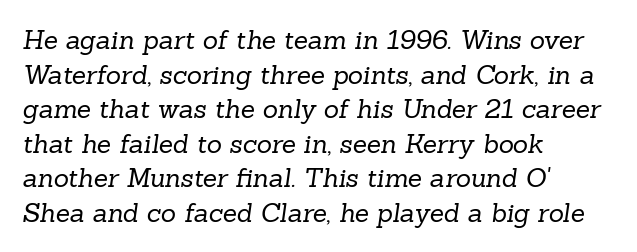
The passage shown stacks its lines at a standard gap. The lines in this sample share a left origin and differ only in where they stop. Words appear dense and cohesive because spacing is normal. Only glyphs here, with clear space below each row. Ink coverage per letter is moderate at most.
